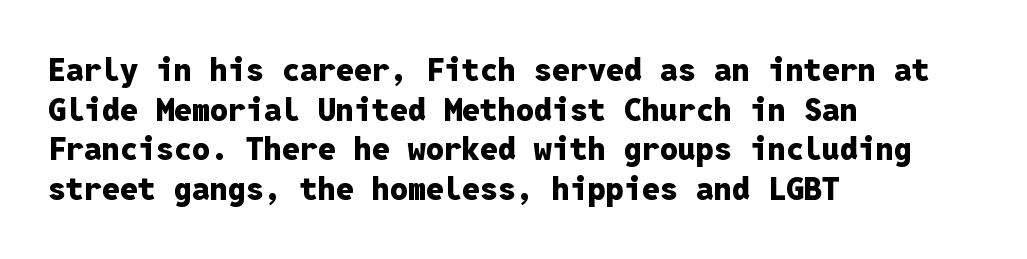
When letters stand straight like this, we call the style roman or upright. Letters rest on an invisible, unmarked baseline. This sample has the even, mechanical cadence of fixed-width lettering. Inter-character spacing is left at the font's built-in metrics. How heavy is the stroke? Heavy — this is a bold. Notice how the passage keeps a crisp vertical edge on the left only.
